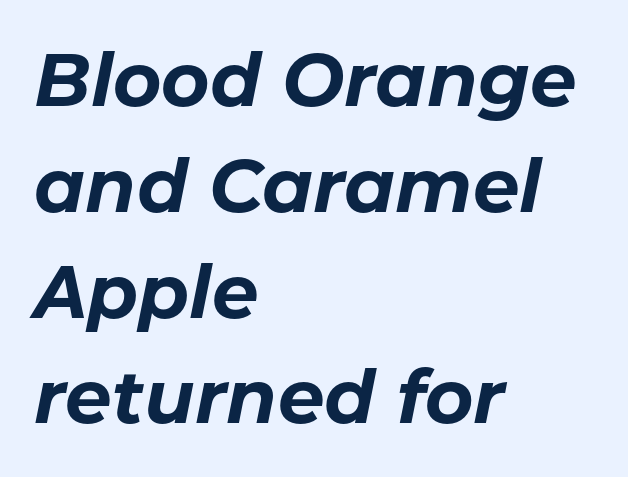
Q: Is the text bold? A: Yes.
Q: Is the text italic (slanted)? A: Yes, it leans right by about 11 degrees.
Q: Is the text underlined? A: No.
Q: How is the paragraph aligned? A: Left-aligned.
Q: Is the spacing between letters normal or unusually wide? A: Normal.
Q: Is the spacing between lines tight, normal or loose? A: Normal.
Q: Width (condensed, normal, or wide)? A: Normal.
Q: Stroke contrast? A: Low.
Q: x-height? A: Medium.
Q: Monospaced? A: No.
